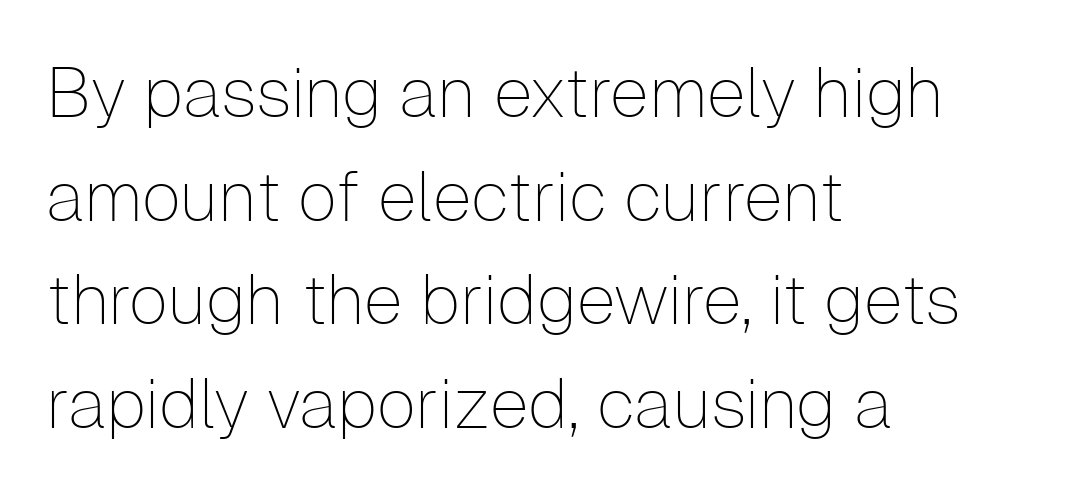
{"serif": "no", "italic": "no", "bold": "no", "weight": "thin", "width": "normal", "stroke_contrast": "low", "x_height": "medium", "monospaced": "no", "underline": "no", "align": "left", "line_spacing": "normal", "line_spacing_ratio": 1.48, "letter_spacing": "normal", "letter_spacing_em": 0.0, "glyph_px": 70}
